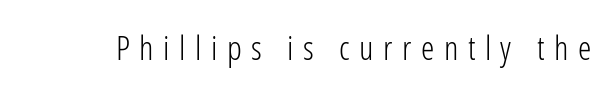
The image shows 34 px light, condensed sans-serif type, upright; set unusually wide letter spacing (+0.28 em), not underlined; low stroke contrast and a medium x-height.
